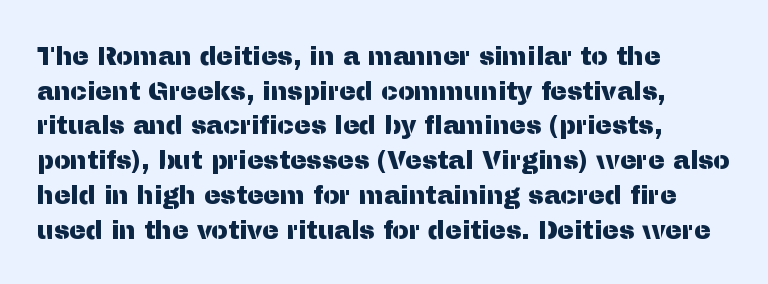
Has an underline been added? It has not. Observe the ordinary spacing: letters are neighbours, not strangers. What's the leading like? Ordinary, nothing unusual. Reading down the block, your eye returns to a fixed left position each line. Every character sits straight up, as roman type does.
